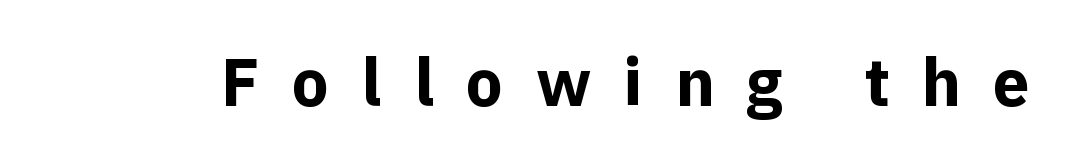
Q: Is the text bold? A: Yes.
Q: Is the text italic (slanted)? A: No, it is upright.
Q: Is the typeface a serif or a sans-serif typeface? A: Sans-serif.
Q: Is the text underlined? A: No.
Q: Is the spacing between letters normal or unusually wide? A: Unusually wide.
Q: Width (condensed, normal, or wide)? A: Normal.
Q: x-height? A: Medium.
Q: Monospaced? A: No.
